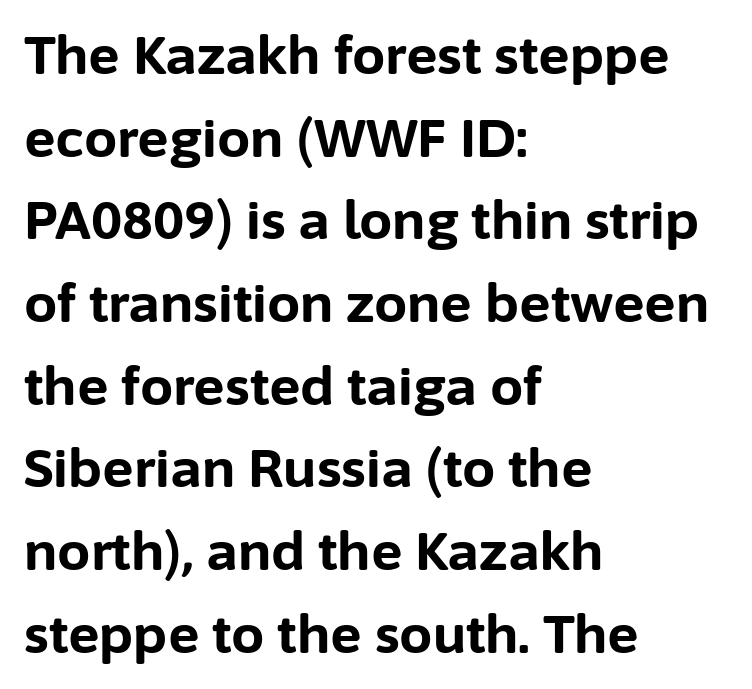
{"serif": "no", "italic": "no", "bold": "yes", "weight": "bold", "width": "normal", "stroke_contrast": "low", "x_height": "medium", "monospaced": "no", "underline": "no", "align": "left", "line_spacing": "normal", "line_spacing_ratio": 1.56, "letter_spacing": "normal", "letter_spacing_em": 0.0, "glyph_px": 53}
